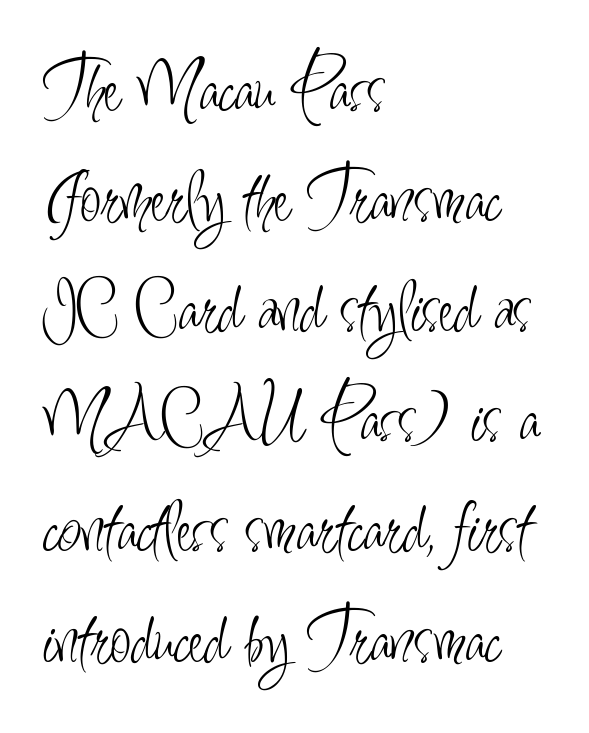
This rendering features lettering with no underline. Leftover space on each line is placed entirely after the last word. You could not count columns in this text — the font is proportionally spaced. Inter-character spacing is left at the font's built-in metrics. The lines sit at an ordinary, default distance from one another.
